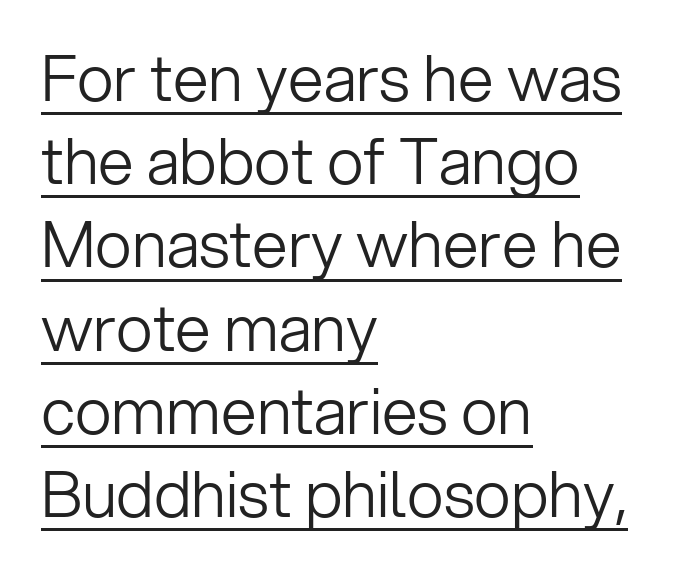
{"serif": "no", "italic": "no", "bold": "no", "weight": "light", "width": "normal", "stroke_contrast": "low", "x_height": "medium", "monospaced": "no", "underline": "yes", "align": "left", "line_spacing": "normal", "line_spacing_ratio": 1.3, "letter_spacing": "normal", "letter_spacing_em": 0.0, "glyph_px": 64}
